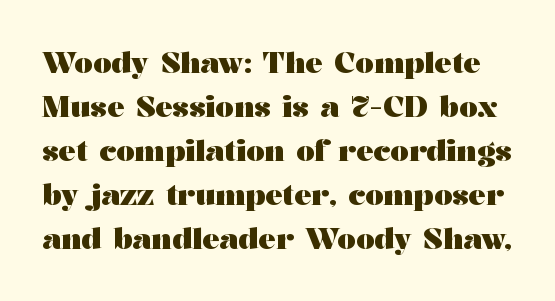
Regarding serifs, this sample has them. You could call the tracking neutral — neither tight nor loose. The passage shown stacks its lines at a standard gap. Looks like regular typesetting: each glyph gets only the width it needs. This rendering features lettering with no underline.
